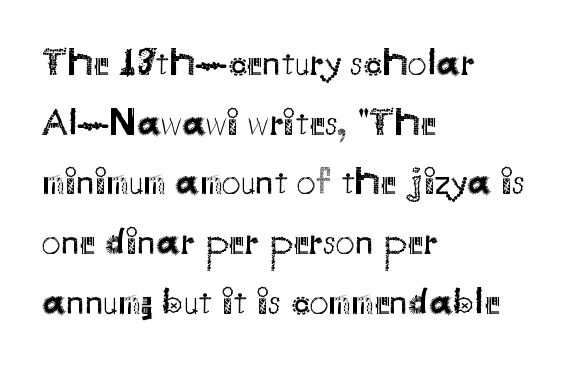
Q: Is the text bold? A: No.
Q: Is the text italic (slanted)? A: No, it is upright.
Q: Is the typeface a serif or a sans-serif typeface? A: Sans-serif.
Q: Is the text underlined? A: No.
Q: How is the paragraph aligned? A: Left-aligned.
Q: Is the spacing between letters normal or unusually wide? A: Normal.
Q: Is the spacing between lines tight, normal or loose? A: Normal.
Q: Width (condensed, normal, or wide)? A: Normal.
Q: Stroke contrast? A: Medium.
Q: x-height? A: Small.
Q: Monospaced? A: No.
